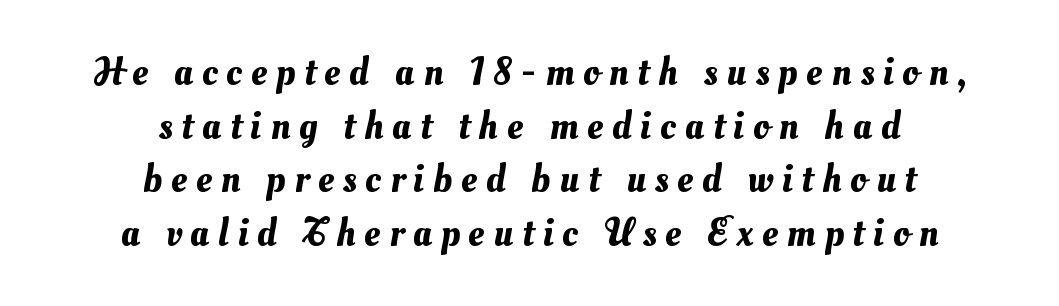
The image shows 40 px text type; set centered, normal line spacing (1.34x), unusually wide letter spacing (+0.22 em), not underlined; medium stroke contrast and a small x-height.
